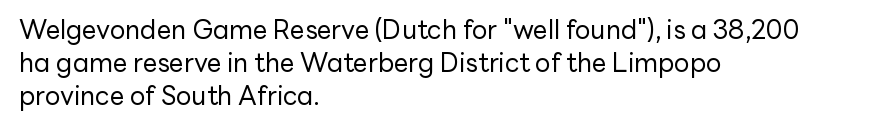
Q: Is the text bold? A: No.
Q: Is the text italic (slanted)? A: No, it is upright.
Q: Is the text underlined? A: No.
Q: How is the paragraph aligned? A: Left-aligned.
Q: Is the spacing between letters normal or unusually wide? A: Normal.
Q: Is the spacing between lines tight, normal or loose? A: Normal.
